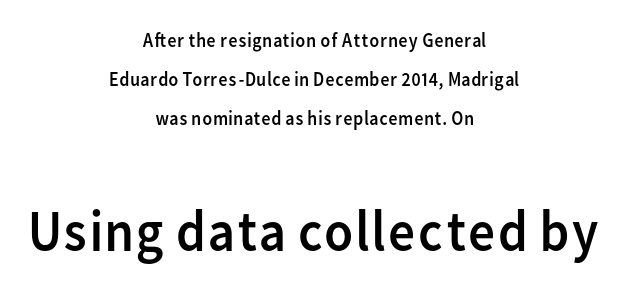
{"serif": "no", "italic": "no", "bold": "no", "weight": "regular", "width": "normal", "stroke_contrast": "low", "x_height": "medium", "monospaced": "no", "underline": "no", "align": "center", "line_spacing": "loose", "line_spacing_ratio": 1.96, "letter_spacing": "normal", "letter_spacing_em": 0.0, "larger_block": "second", "size_ratio": 2.95, "glyph_px": 59}
